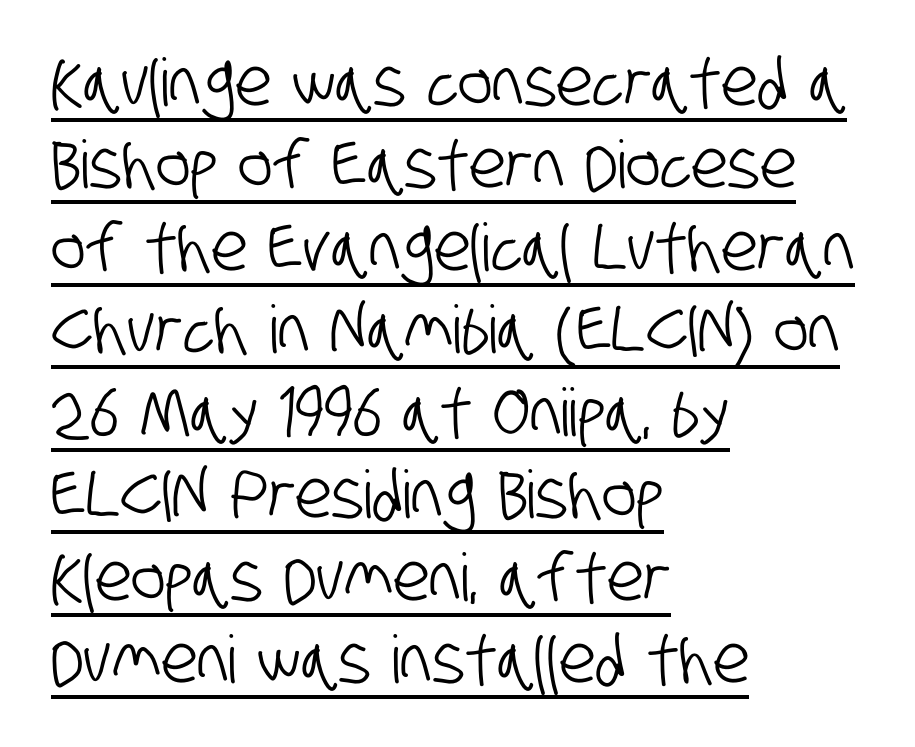
Evenly set lines give the paragraph a standard silhouette. Compared with a centered layout, this one pins lines to the left instead. The horizontal fit of the characters is conventional and even. Font category for this specimen: sans-serif. Honestly, the underline is the first thing you notice here.
